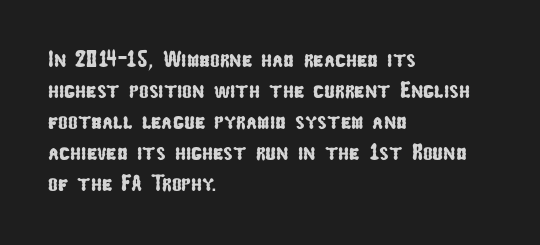
Q: Is the text underlined? A: No.
Q: How is the paragraph aligned? A: Left-aligned.
Q: Is the spacing between letters normal or unusually wide? A: Normal.
Q: Is the spacing between lines tight, normal or loose? A: Normal.
